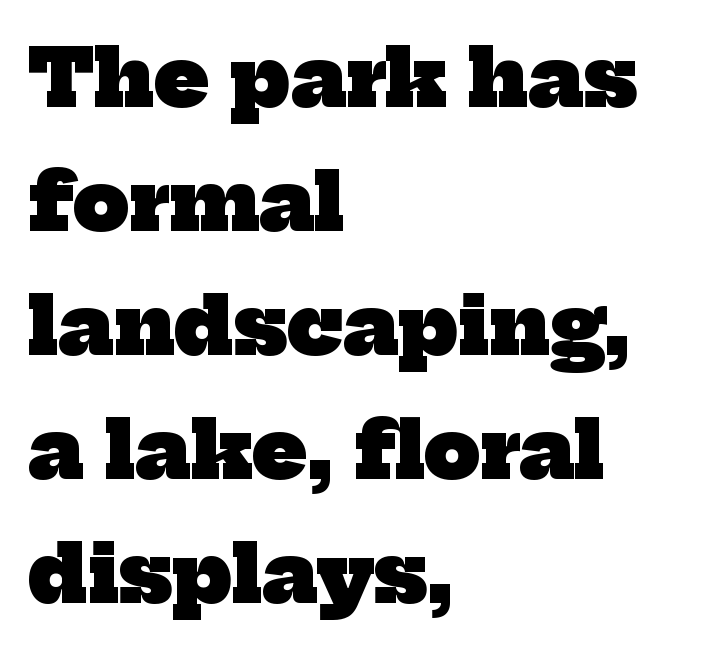
Think of a printed novel: that variable character pitch is what you see here. Each word holds together tightly as a unit, with standard inter-letter gaps. Typesetter's note: full bold, strokes at maximum text heaviness. Is there much room between lines? A standard amount, neither cramped nor airy. Observe the serifs anchoring each vertical stroke in this sample. Caption: multi-line text, flush left, ragged right.
